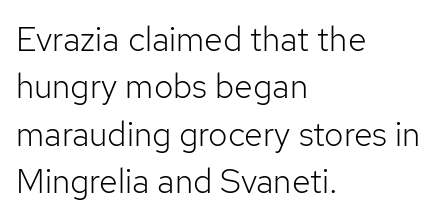
Q: Is the text bold? A: No.
Q: Is the text italic (slanted)? A: No, it is upright.
Q: Is the typeface a serif or a sans-serif typeface? A: Sans-serif.
Q: Is the text underlined? A: No.
Q: How is the paragraph aligned? A: Left-aligned.
Q: Is the spacing between letters normal or unusually wide? A: Normal.
Q: Is the spacing between lines tight, normal or loose? A: Normal.
Q: Width (condensed, normal, or wide)? A: Normal.
Q: Stroke contrast? A: Low.
Q: x-height? A: Medium.
Q: Monospaced? A: No.
